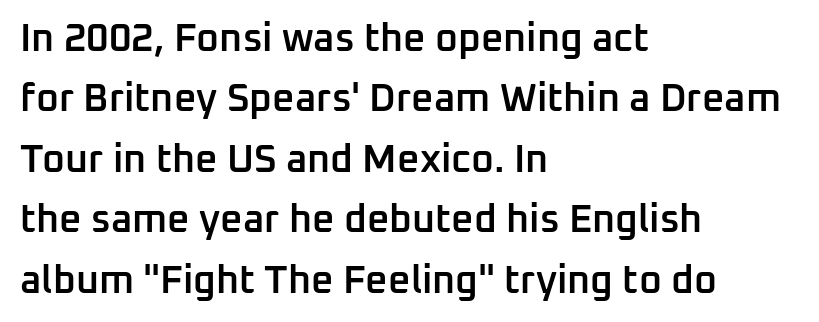
On the weight axis this lands at semibold, roughly 600. Each word holds together tightly as a unit, with standard inter-letter gaps. The text block is weighted toward the left margin, trailing off unevenly rightward. The passage shown is typed in a proportional face where columns would drift. Each new line begins a customary step beneath the previous one. A typesetter would label this face a sans.
